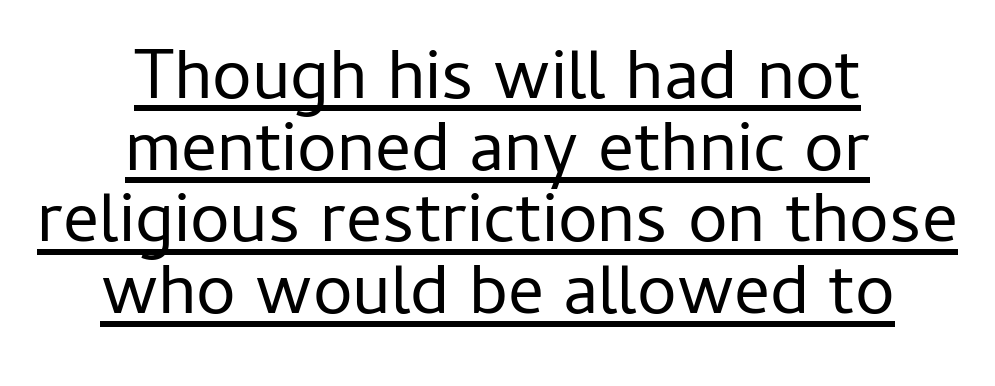
Looks like regular typesetting: each glyph gets only the width it needs. The rendering positions every line midway between the sides. Default kerning and tracking; the words read as compact shapes. In terms of letterform style, serifs are entirely absent.
